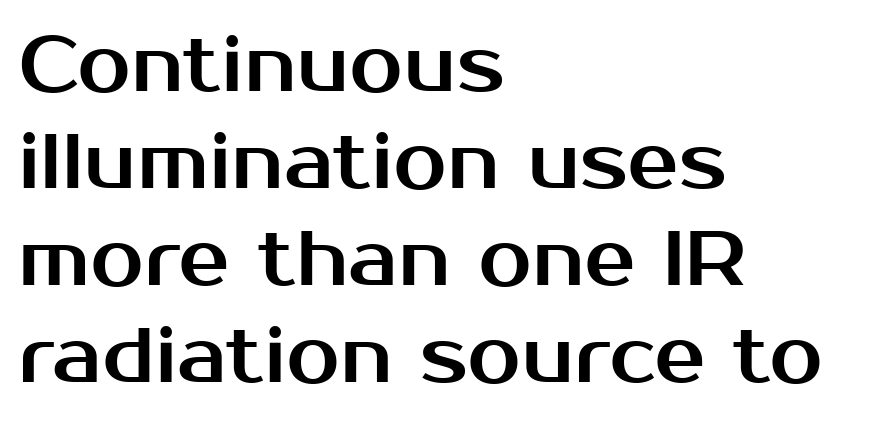
The image shows 77 px sans-serif type, upright; set left-aligned, normal line spacing (1.26x), normal letter spacing, not underlined; medium stroke contrast and a medium x-height.
